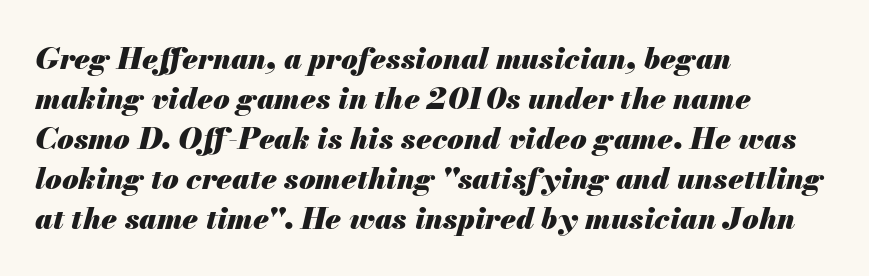
{"italic": "yes", "lean": "right", "slant_degrees": 13, "bold": "yes", "weight": "heavy", "width": "normal", "stroke_contrast": "medium", "x_height": "small", "monospaced": "no", "underline": "no", "align": "left", "line_spacing": "normal", "line_spacing_ratio": 1.33, "letter_spacing": "normal", "letter_spacing_em": 0.0, "glyph_px": 30}
